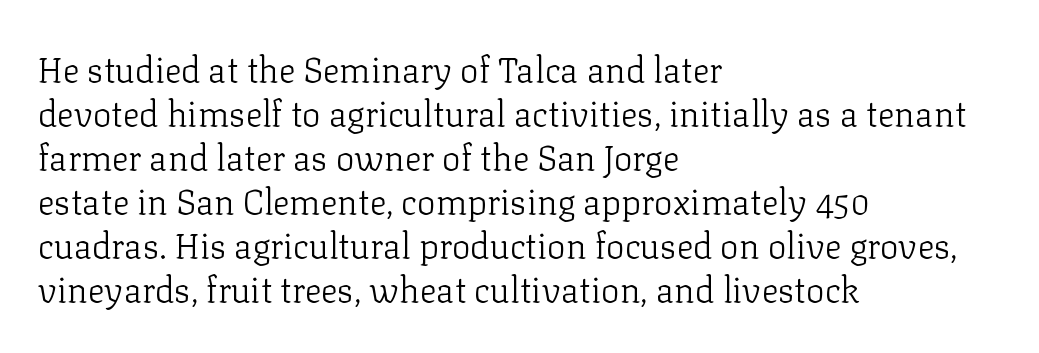
{"serif": "yes", "italic": "no", "bold": "no", "weight": "light", "width": "normal", "stroke_contrast": "low", "x_height": "medium", "monospaced": "no", "underline": "no", "align": "left", "line_spacing": "normal", "line_spacing_ratio": 1.26, "letter_spacing": "normal", "letter_spacing_em": 0.0, "glyph_px": 35}
